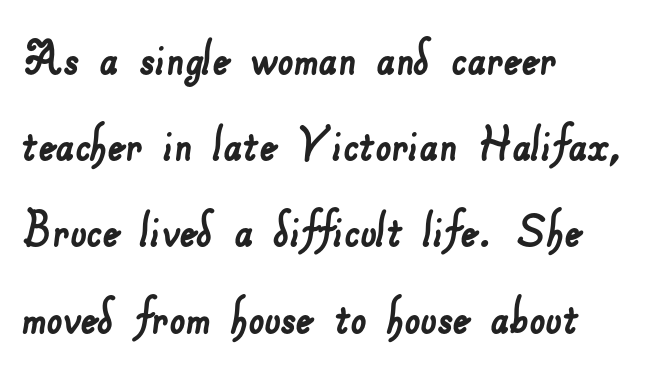
The image shows 56 px sans-serif type; set left-aligned, normal line spacing (1.54x), normal letter spacing, not underlined; low stroke contrast and a small x-height.
